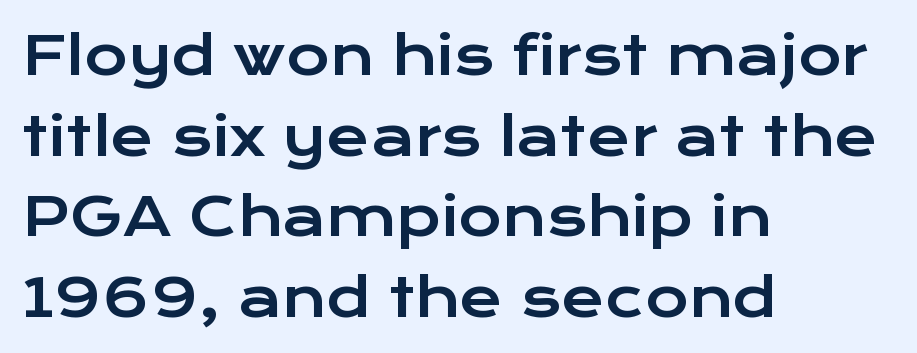
A typesetter would label this face a sans. There is no visible air inserted between adjacent glyphs. Compared with typical paragraphs, the rows here are spaced about the same. Vertical strokes here are truly vertical. Decoration check: the copy has no underline. The letters advance in unequal steps, a hallmark of proportional type.
